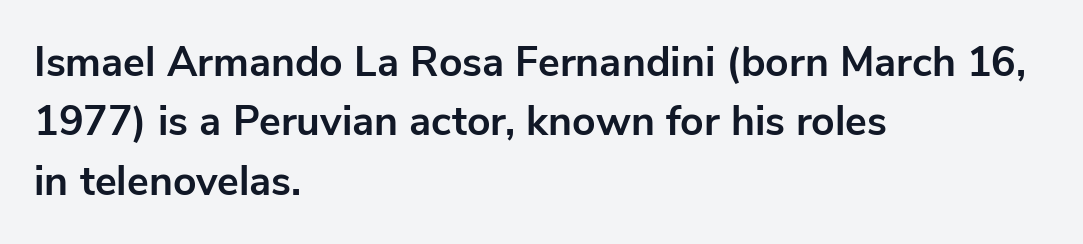
The image shows 41 px bold sans-serif type, upright; set left-aligned, normal line spacing (1.45x), normal letter spacing, not underlined; low stroke contrast and a medium x-height.
